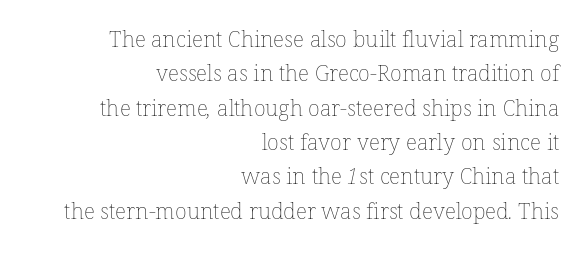
{"bold": "no", "underline": "no", "align": "right", "line_spacing": "normal", "line_spacing_ratio": 1.56, "letter_spacing": "normal", "letter_spacing_em": 0.0, "glyph_px": 22}
